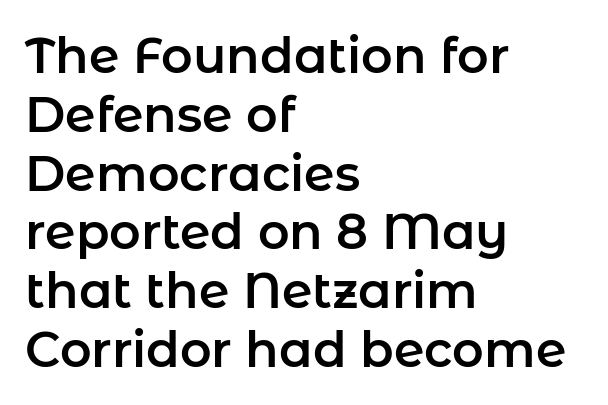
The image shows 49 px sans-serif type, upright; set left-aligned, line spacing 1.2x, normal letter spacing, not underlined; low stroke contrast and a medium x-height.
